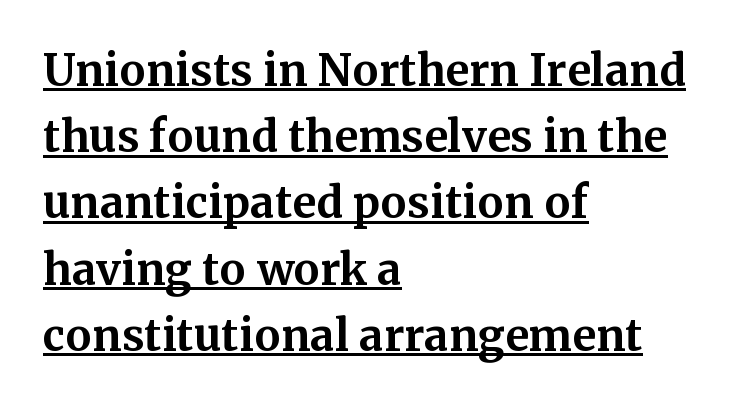
The image shows 43 px bold serif type, upright; set left-aligned, normal line spacing (1.54x), normal letter spacing, underlined; medium stroke contrast and a medium x-height.
